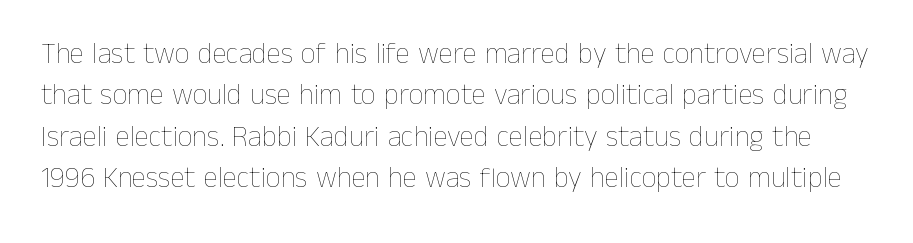
Words appear dense and cohesive because spacing is normal. The line-height multiplier appears to be the usual default. The letterforms sit at book weight or below. Spacing verdict: proportional, widths tailored to each character. The specimen reads as upright at a glance. Just letters on the line, the space beneath them empty.
